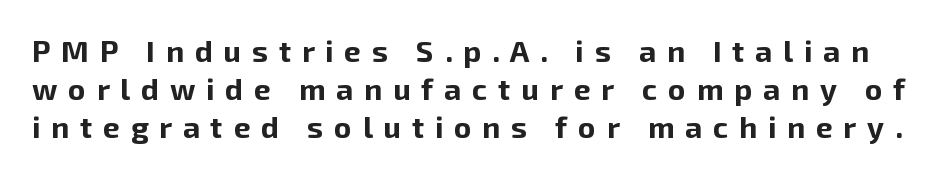
Q: Is the text bold? A: Yes.
Q: Is the text italic (slanted)? A: No, it is upright.
Q: Is the typeface a serif or a sans-serif typeface? A: Sans-serif.
Q: Is the text underlined? A: No.
Q: Is the spacing between letters normal or unusually wide? A: Unusually wide.
Q: Is the spacing between lines tight, normal or loose? A: Normal.
Q: Width (condensed, normal, or wide)? A: Normal.
Q: Stroke contrast? A: Low.
Q: x-height? A: Medium.
Q: Monospaced? A: No.
